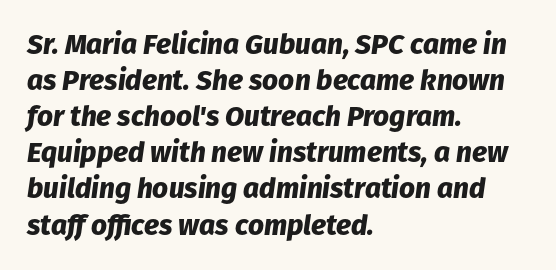
The image shows 28 px heavy type, italic (leaning right); set left-aligned, normal line spacing (1.29x), normal letter spacing, not underlined; low stroke contrast and a medium x-height.
